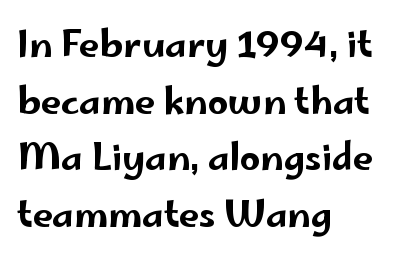
{"serif": "no", "italic": "no", "width": "wide", "stroke_contrast": "low", "x_height": "small", "monospaced": "no", "underline": "no", "align": "left", "line_spacing": "normal", "line_spacing_ratio": 1.57, "letter_spacing": "normal", "letter_spacing_em": 0.0, "glyph_px": 36}
